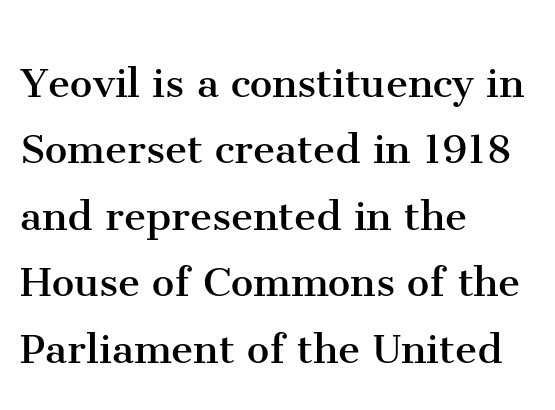
Q: Is the text bold? A: No.
Q: Is the text italic (slanted)? A: No, it is upright.
Q: Is the typeface a serif or a sans-serif typeface? A: Serif.
Q: Is the text underlined? A: No.
Q: How is the paragraph aligned? A: Left-aligned.
Q: Is the spacing between letters normal or unusually wide? A: Normal.
Q: Is the spacing between lines tight, normal or loose? A: Normal.
Q: Width (condensed, normal, or wide)? A: Normal.
Q: Stroke contrast? A: Medium.
Q: x-height? A: Medium.
Q: Monospaced? A: No.
